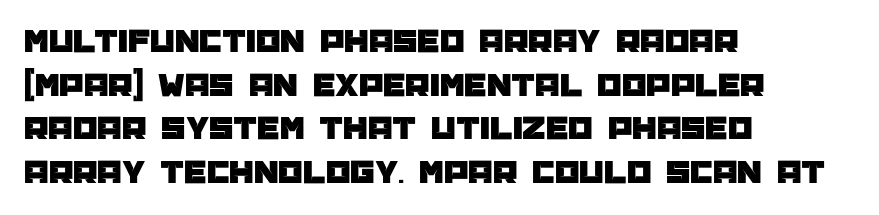
Q: Is the text italic (slanted)? A: No, it is upright.
Q: Is the typeface a serif or a sans-serif typeface? A: Sans-serif.
Q: Is the text underlined? A: No.
Q: How is the paragraph aligned? A: Left-aligned.
Q: Is the spacing between letters normal or unusually wide? A: Normal.
Q: Is the spacing between lines tight, normal or loose? A: Normal.
Q: Width (condensed, normal, or wide)? A: Normal.
Q: Stroke contrast? A: Low.
Q: x-height? A: Large.
Q: Monospaced? A: No.
